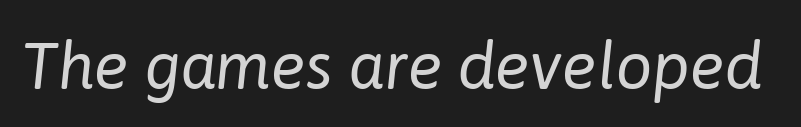
{"italic": "yes", "lean": "right", "slant_degrees": 6, "bold": "no", "weight": "regular", "width": "normal", "stroke_contrast": "low", "x_height": "medium", "monospaced": "no", "underline": "no", "letter_spacing": "normal", "letter_spacing_em": 0.0, "glyph_px": 65}
